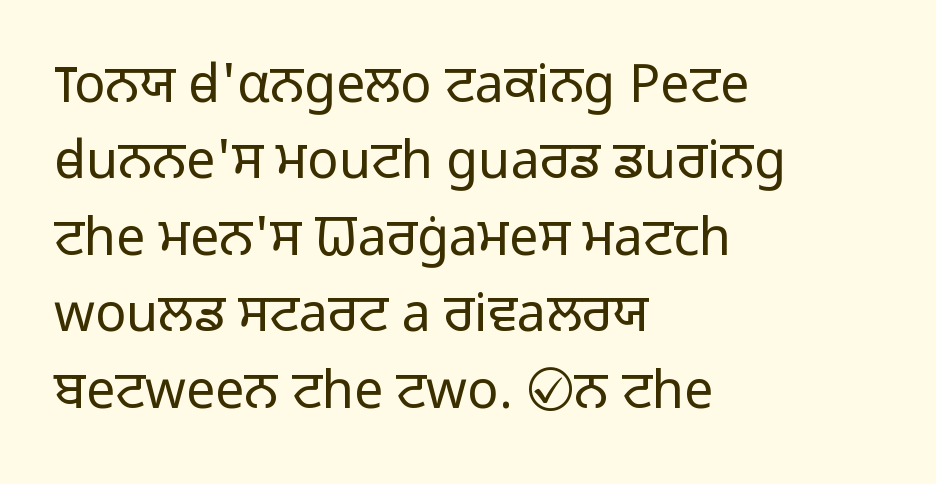
The image shows 52 px light sans-serif type, upright; set left-aligned, normal line spacing (1.47x), normal letter spacing, not underlined; low stroke contrast and a medium x-height.
